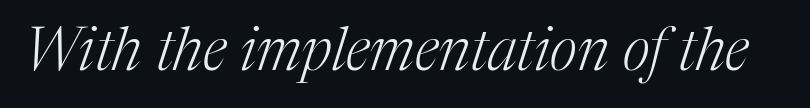
{"serif": "yes", "italic": "yes", "lean": "right", "slant_degrees": 17, "bold": "no", "weight": "light", "width": "normal", "stroke_contrast": "medium", "x_height": "medium", "monospaced": "no", "underline": "no", "letter_spacing": "normal", "letter_spacing_em": 0.0, "glyph_px": 59}
